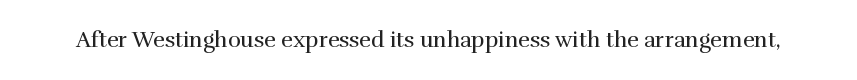
The image shows 22 px text type, upright; set normal letter spacing, not underlined.
